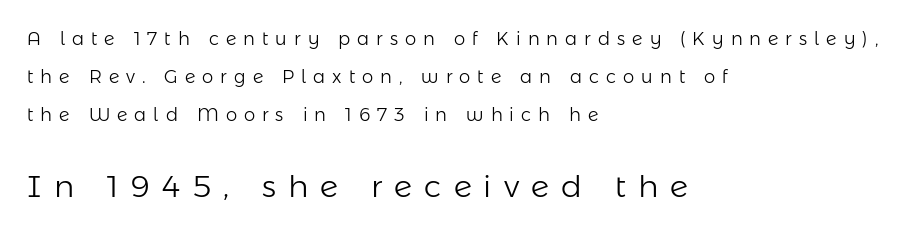
Successive baselines arrive slowly, with a big drop between each. Glance below the letters and you will spot only blank space. This sample has the flowing, uneven cadence of proportional lettering. These glyphs show unthickened strokes, regular width or finer.
